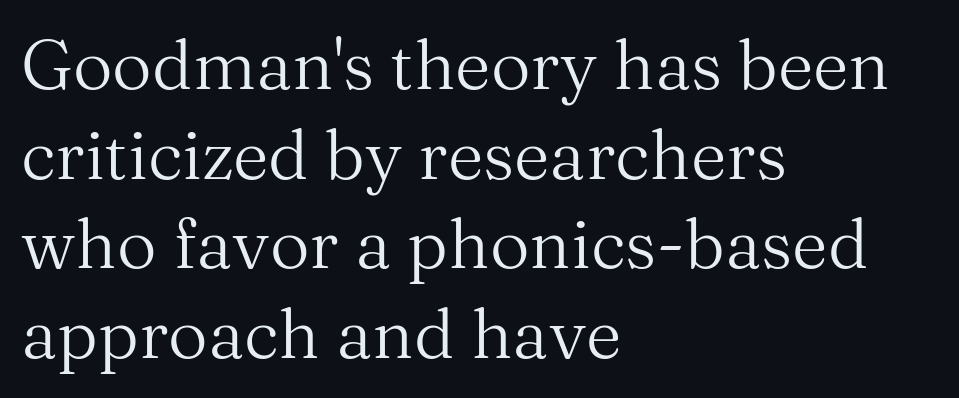
The image shows 69 px regular-weight serif type, upright; set left-aligned, normal line spacing (1.3x), normal letter spacing, not underlined; medium stroke contrast and a medium x-height.
